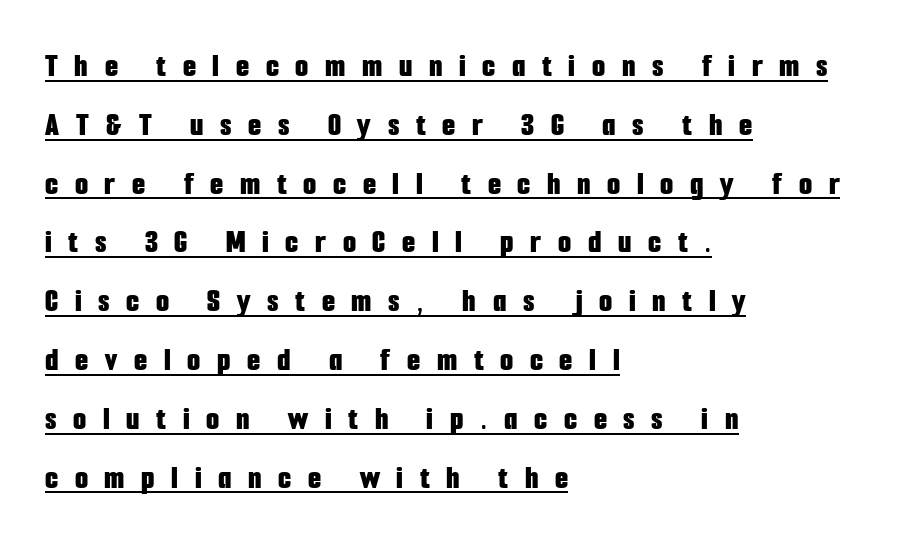
The image shows 34 px bold, condensed sans-serif type, upright; set left-aligned, line spacing 1.73x, unusually wide letter spacing (+0.49 em), underlined; low stroke contrast and a medium x-height.
